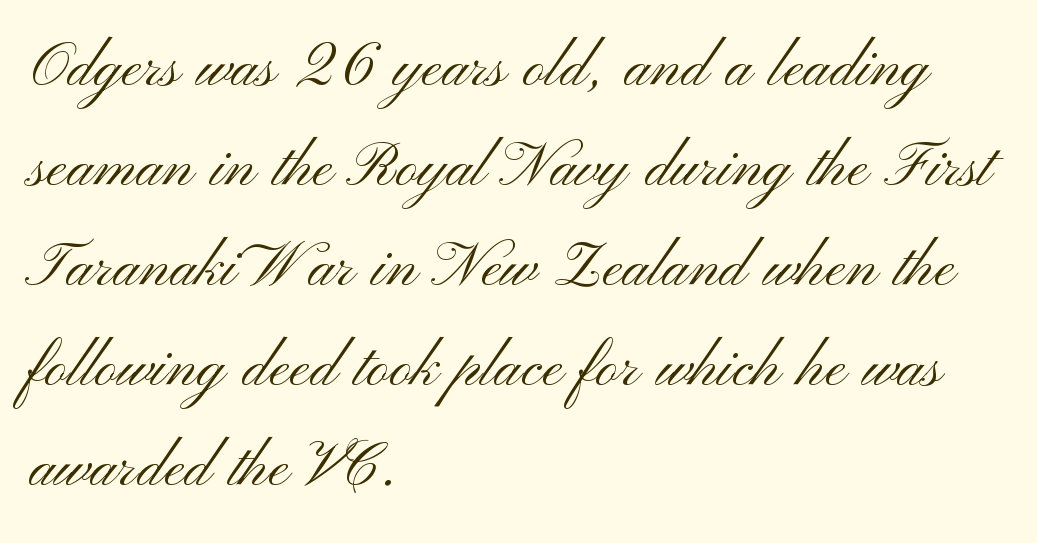
{"serif": "no", "bold": "no", "weight": "light", "width": "wide", "stroke_contrast": "medium", "x_height": "small", "monospaced": "no", "underline": "no", "align": "left", "line_spacing": "normal", "line_spacing_ratio": 1.3, "letter_spacing": "normal", "letter_spacing_em": 0.0, "glyph_px": 77}
